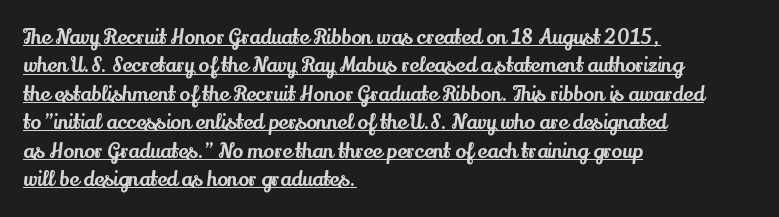
The image shows 20 px text type; set left-aligned, normal line spacing (1.42x), normal letter spacing, underlined.
